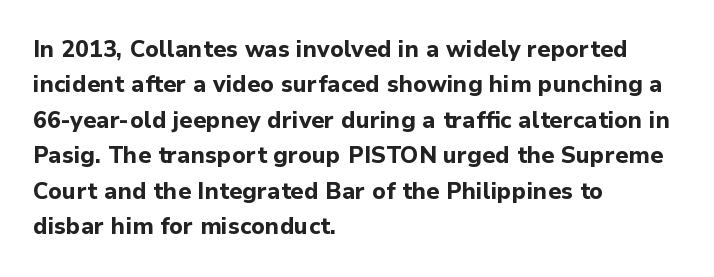
Q: Is the text bold? A: Yes.
Q: Is the text italic (slanted)? A: No, it is upright.
Q: Is the text underlined? A: No.
Q: How is the paragraph aligned? A: Left-aligned.
Q: Is the spacing between letters normal or unusually wide? A: Normal.
Q: Is the spacing between lines tight, normal or loose? A: Normal.
